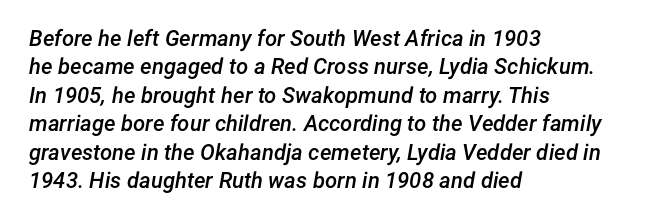
Q: Is the text bold? A: Semi-bold.
Q: Is the text italic (slanted)? A: Yes, it leans right by about 12 degrees.
Q: Is the text underlined? A: No.
Q: How is the paragraph aligned? A: Left-aligned.
Q: Is the spacing between letters normal or unusually wide? A: Normal.
Q: Is the spacing between lines tight, normal or loose? A: Normal.
